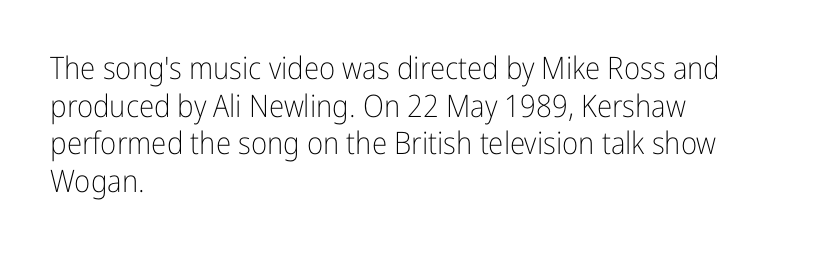
{"serif": "no", "italic": "no", "bold": "no", "weight": "light", "width": "condensed", "stroke_contrast": "low", "x_height": "medium", "monospaced": "no", "underline": "no", "align": "left", "line_spacing_ratio": 1.21, "letter_spacing": "normal", "letter_spacing_em": 0.0, "glyph_px": 31}
